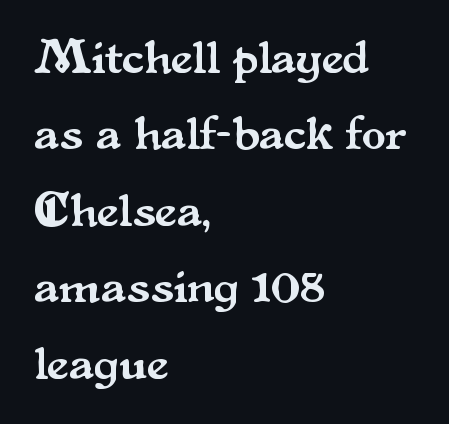
The letters stand upright; this is a roman face. The font family rendered here belongs to the serif group. Nobody touched the tracking dial on this one. Leading matches the norm, producing a regular column. The paragraph shown leans on its left margin.
